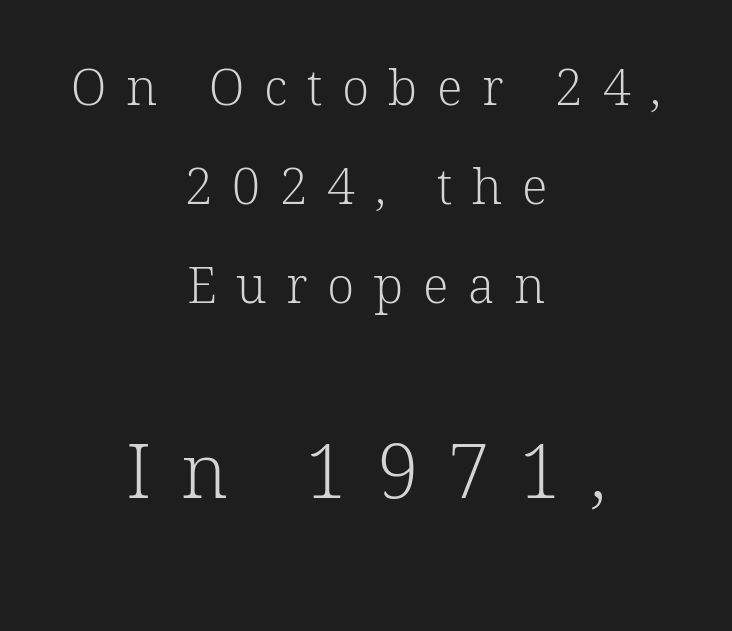
Tracking here is generous; glyphs stand well apart from one another. Visually, the bottom section dominates because its glyphs are scaled up. Nobody drew a line under any word here. Looks like regular typesetting: each glyph gets only the width it needs. A typesetter would label this face a serif. The typography opts for an upright posture over an oblique one.
